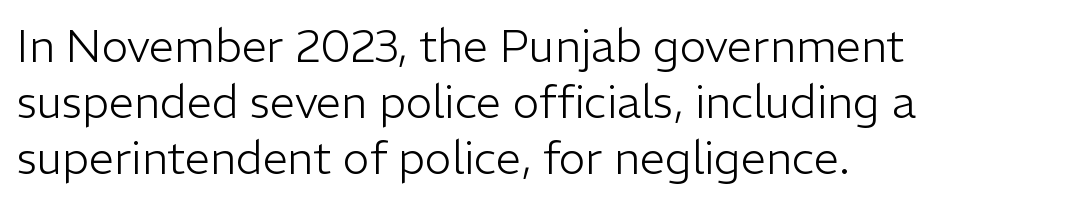
The words here are not underlined. Each word holds together tightly as a unit, with standard inter-letter gaps. A typesetter would call this proportional, since set widths differ per character. Rendered with straight, roman letterforms. The lines are quadded left. Note: no serifs on the glyphs.
